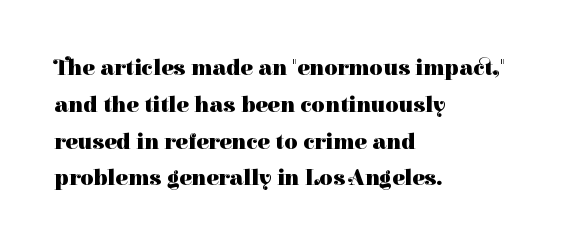
{"italic": "no", "bold": "yes", "underline": "no", "align": "left", "line_spacing": "normal", "line_spacing_ratio": 1.6, "letter_spacing": "normal", "letter_spacing_em": 0.0, "glyph_px": 23}
